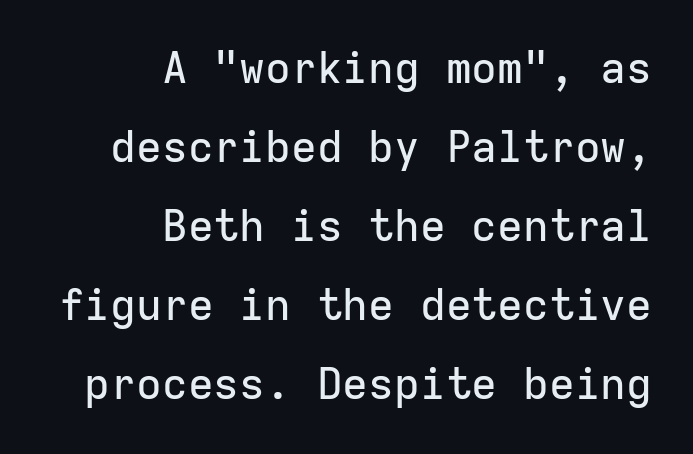
The image shows 43 px sans-serif type, upright, monospaced; set right-aligned, line spacing 1.84x, normal letter spacing, not underlined; low stroke contrast and a medium x-height.
